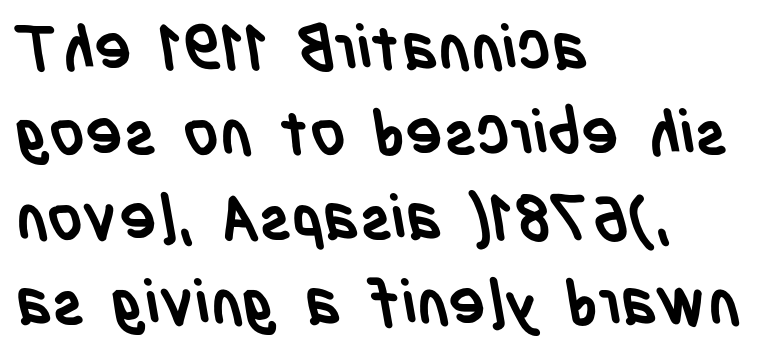
The image shows 62 px semibold, condensed sans-serif type; set left-aligned, normal line spacing (1.37x), normal letter spacing, not underlined; low stroke contrast and a large x-height.
